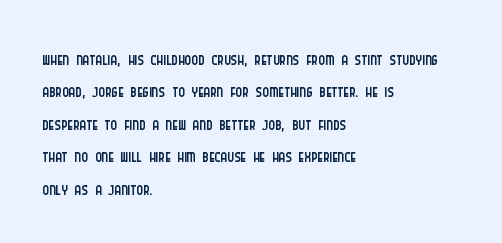
The image shows 25 px text type, upright; set left-aligned, normal line spacing (1.3x), normal letter spacing, not underlined.
